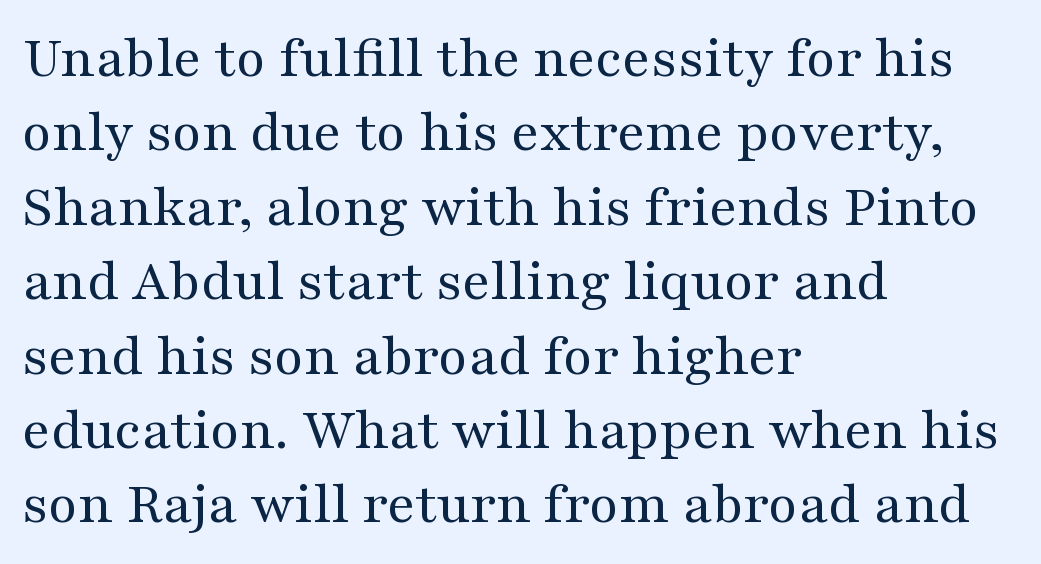
{"serif": "yes", "italic": "no", "bold": "no", "weight": "regular", "width": "wide", "stroke_contrast": "medium", "x_height": "medium", "monospaced": "no", "underline": "no", "align": "left", "line_spacing_ratio": 1.24, "letter_spacing": "normal", "letter_spacing_em": 0.0, "glyph_px": 60}
